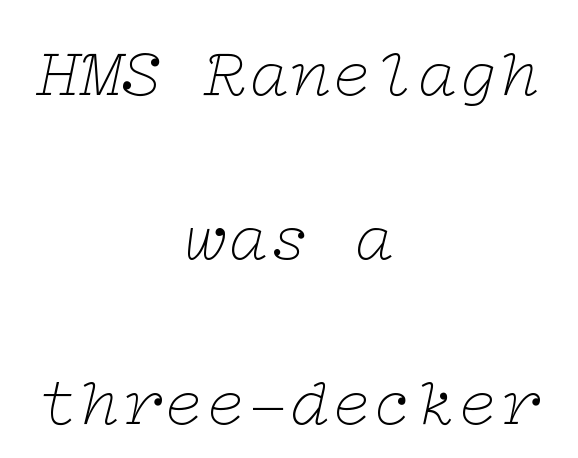
The image shows 70 px thin, wide serif type, italic (leaning right); set centered, loose line spacing (2.35x), normal letter spacing, not underlined; low stroke contrast and a medium x-height.
